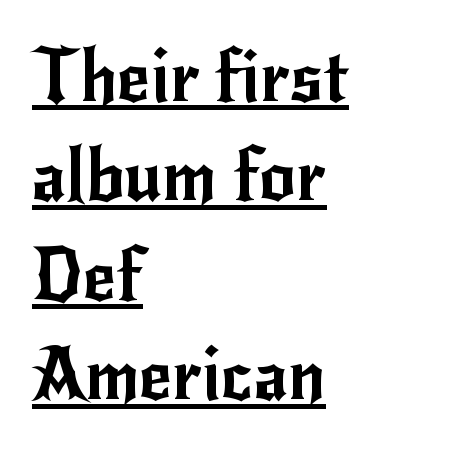
It's the straight-up-and-down kind of type. Horizontally, the lines are justified to the leading edge only. You could not count columns in this text — the font is proportionally spaced. Quick note: interline space is typical. A sans-serif font was chosen for this passage.
